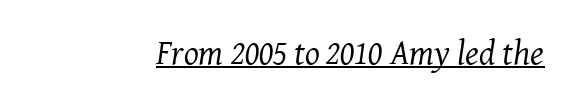
The image shows 35 px regular-weight serif type, italic (leaning right); set normal letter spacing, underlined; medium stroke contrast and a medium x-height.
